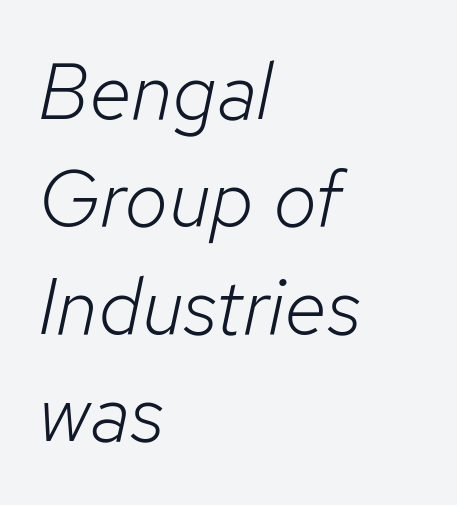
Q: Is the text bold? A: No.
Q: Is the text italic (slanted)? A: Yes, it leans right by about 12 degrees.
Q: Is the text underlined? A: No.
Q: How is the paragraph aligned? A: Left-aligned.
Q: Is the spacing between letters normal or unusually wide? A: Normal.
Q: Is the spacing between lines tight, normal or loose? A: Normal.
Q: Width (condensed, normal, or wide)? A: Normal.
Q: Stroke contrast? A: Low.
Q: x-height? A: Medium.
Q: Monospaced? A: No.
